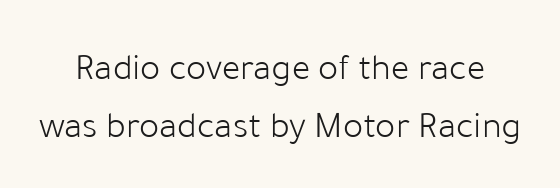
Standard letterfit; no display-style spreading of the glyphs. Serifs: no, the terminals of the letterforms are clean. No italicization has been applied; the sample stays upright. Varying glyph widths throughout — classic text-font behaviour. Is there much room between lines? A standard amount, neither cramped nor airy.
